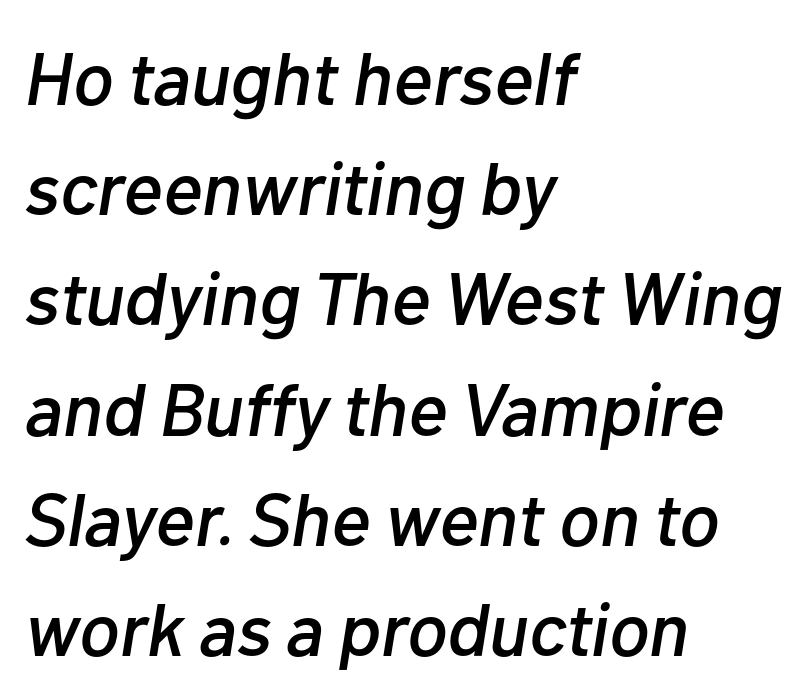
The image shows 75 px text type, italic (leaning right); set left-aligned, normal line spacing (1.47x), normal letter spacing, not underlined; low stroke contrast and a medium x-height.
